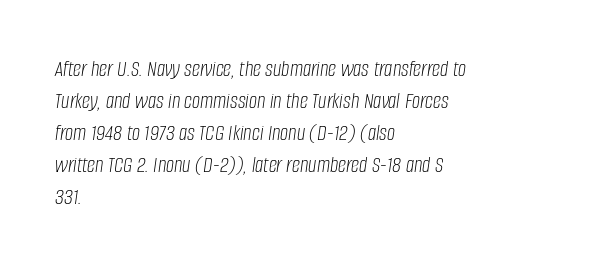
Q: Is the text bold? A: No.
Q: Is the text italic (slanted)? A: Yes, it leans right by about 8 degrees.
Q: Is the text underlined? A: No.
Q: How is the paragraph aligned? A: Left-aligned.
Q: Is the spacing between letters normal or unusually wide? A: Normal.
Q: Is the spacing between lines tight, normal or loose? A: Normal.
